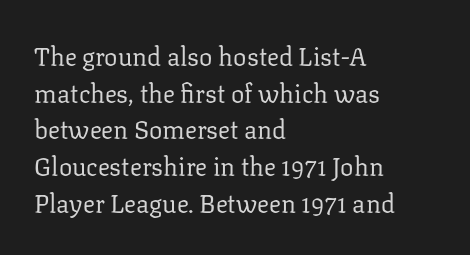
{"italic": "no", "bold": "no", "underline": "no", "align": "left", "line_spacing": "normal", "line_spacing_ratio": 1.47, "letter_spacing": "normal", "letter_spacing_em": 0.0, "glyph_px": 25}
